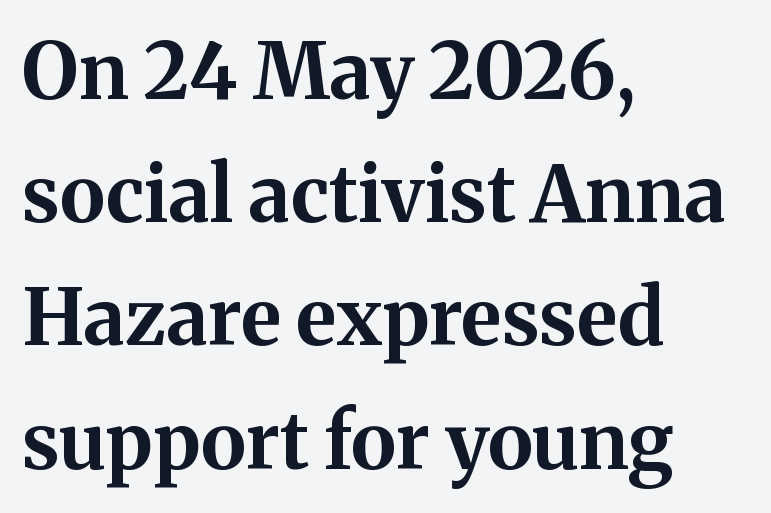
Q: Is the text bold? A: Yes.
Q: Is the text italic (slanted)? A: No, it is upright.
Q: Is the typeface a serif or a sans-serif typeface? A: Serif.
Q: Is the text underlined? A: No.
Q: How is the paragraph aligned? A: Left-aligned.
Q: Is the spacing between letters normal or unusually wide? A: Normal.
Q: Is the spacing between lines tight, normal or loose? A: Normal.
Q: Width (condensed, normal, or wide)? A: Normal.
Q: Stroke contrast? A: Medium.
Q: x-height? A: Medium.
Q: Monospaced? A: No.
